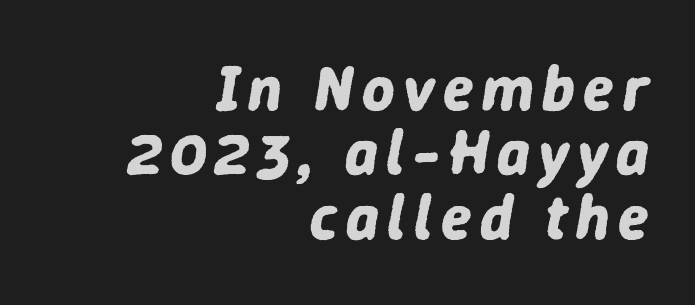
{"italic": "yes", "lean": "right", "slant_degrees": 9, "bold": "yes", "weight": "bold", "width": "normal", "stroke_contrast": "low", "x_height": "medium", "monospaced": "no", "underline": "no", "align": "right", "line_spacing": "tight", "line_spacing_ratio": 1.02, "glyph_px": 63}
